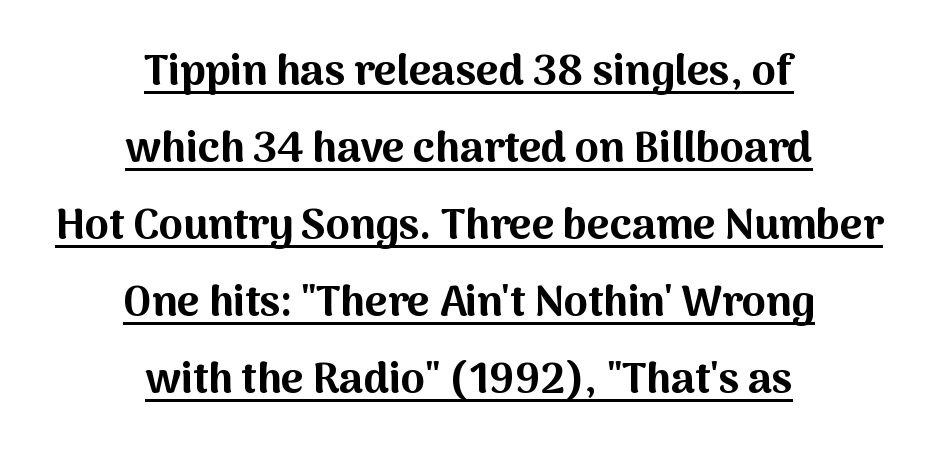
The image shows 43 px bold sans-serif type, upright; set centered, line spacing 1.79x, normal letter spacing, underlined; medium stroke contrast and a medium x-height.
